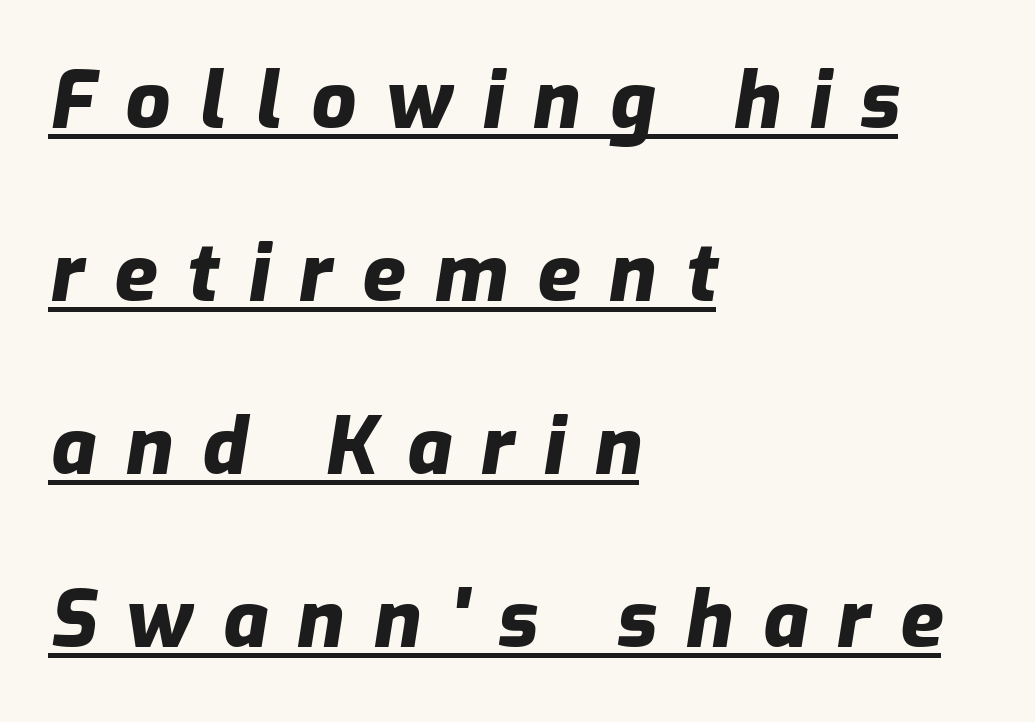
Q: Is the text bold? A: Yes.
Q: Is the text italic (slanted)? A: Yes, it leans right by about 9 degrees.
Q: Is the text underlined? A: Yes.
Q: How is the paragraph aligned? A: Left-aligned.
Q: Is the spacing between letters normal or unusually wide? A: Unusually wide.
Q: Is the spacing between lines tight, normal or loose? A: Loose.
Q: Width (condensed, normal, or wide)? A: Normal.
Q: Stroke contrast? A: Low.
Q: x-height? A: Medium.
Q: Monospaced? A: No.
